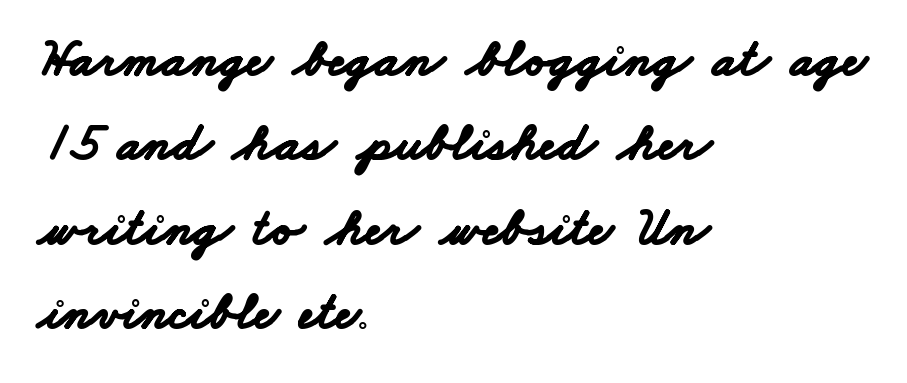
You'd pick this weight for a headline — it's a proper bold. Here the glyphs are tracked normally, forming tight word shapes. Horizontal alignment here is leftward, the default for most running prose. Varying glyph widths throughout — classic text-font behaviour. This rendering features lettering with no underline. Examine the stroke ends and you'll find no serifs.
